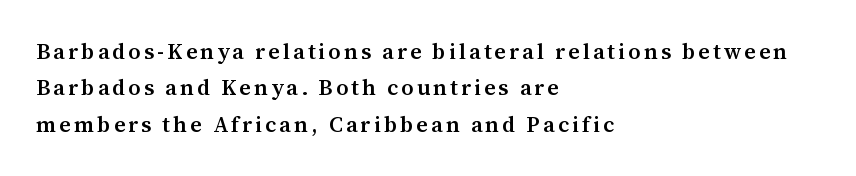
{"italic": "no", "bold": "semi", "underline": "no", "align": "left", "line_spacing": "normal", "line_spacing_ratio": 1.65, "glyph_px": 22}
